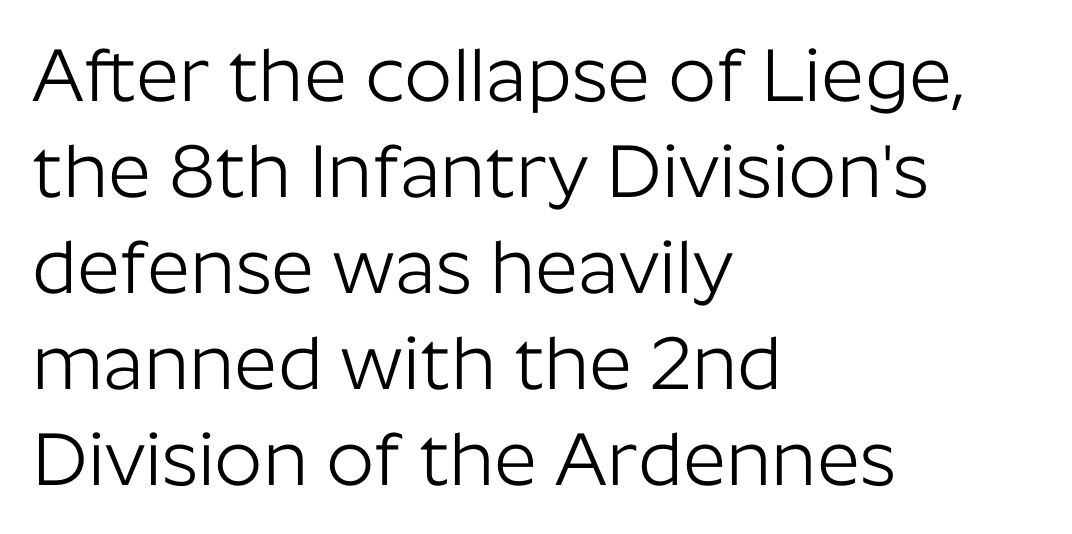
{"serif": "no", "italic": "no", "bold": "no", "weight": "light", "width": "normal", "stroke_contrast": "low", "x_height": "medium", "monospaced": "no", "underline": "no", "align": "left", "line_spacing": "normal", "line_spacing_ratio": 1.28, "letter_spacing": "normal", "letter_spacing_em": 0.0, "glyph_px": 75}
